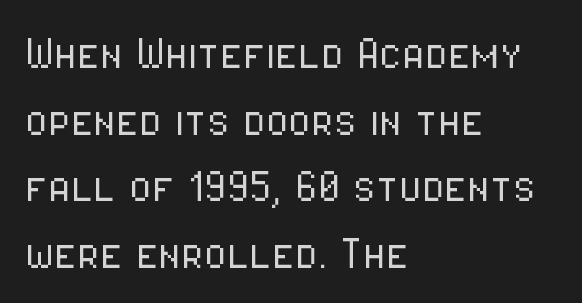
Short note: letters normally spaced. This sample uses an upright cut, with every glyph sitting square on the baseline. Regular leading. The space beneath each line is pristine and unruled. Notice how the passage keeps a crisp vertical edge on the left only. These lines are rendered in a variable-pitch font.
